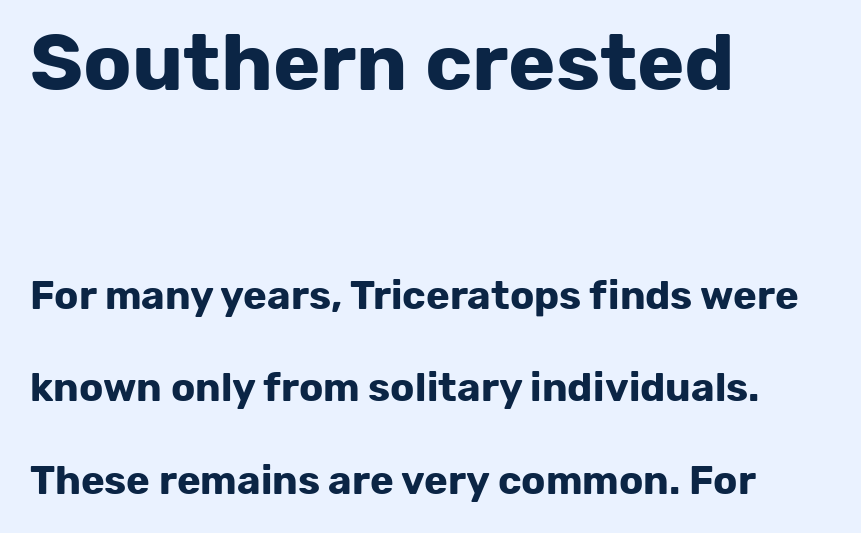
The image shows 80 px bold sans-serif type, upright; set left-aligned, loose line spacing (2.31x), normal letter spacing, not underlined; the first (top) block is 2.0x larger; low stroke contrast and a medium x-height.
